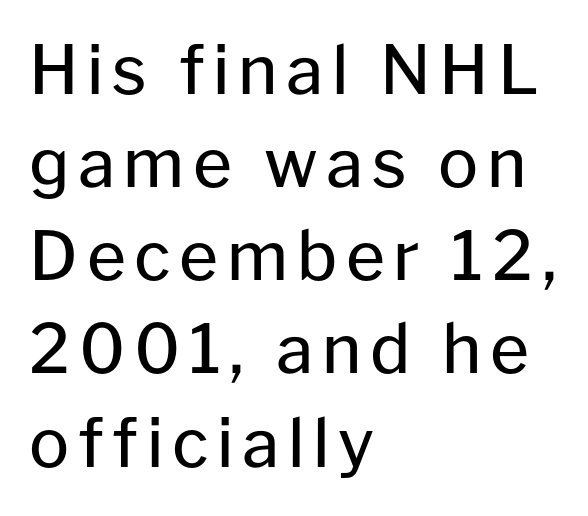
The letters advance in unequal steps, a hallmark of proportional type. Only glyphs here, with clear space below each row. The letterforms sit at book weight or below. The space between consecutive lines is moderate. Leftover space on each line is placed entirely after the last word. The lettering stays uniformly vertical, giving the passage a roman look.
